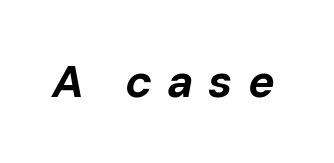
{"italic": "yes", "lean": "right", "slant_degrees": 10, "bold": "yes", "weight": "bold", "width": "normal", "stroke_contrast": "low", "x_height": "medium", "monospaced": "no", "underline": "no", "letter_spacing": "wide", "letter_spacing_em": 0.33, "glyph_px": 45}
